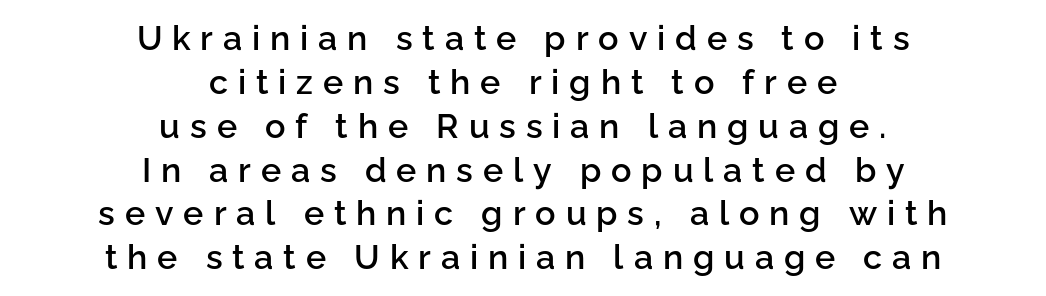
{"serif": "no", "italic": "no", "bold": "semi", "weight": "semibold", "width": "normal", "stroke_contrast": "low", "x_height": "medium", "monospaced": "no", "underline": "no", "align": "center", "line_spacing": "normal", "line_spacing_ratio": 1.29, "letter_spacing": "wide", "letter_spacing_em": 0.29, "glyph_px": 34}
